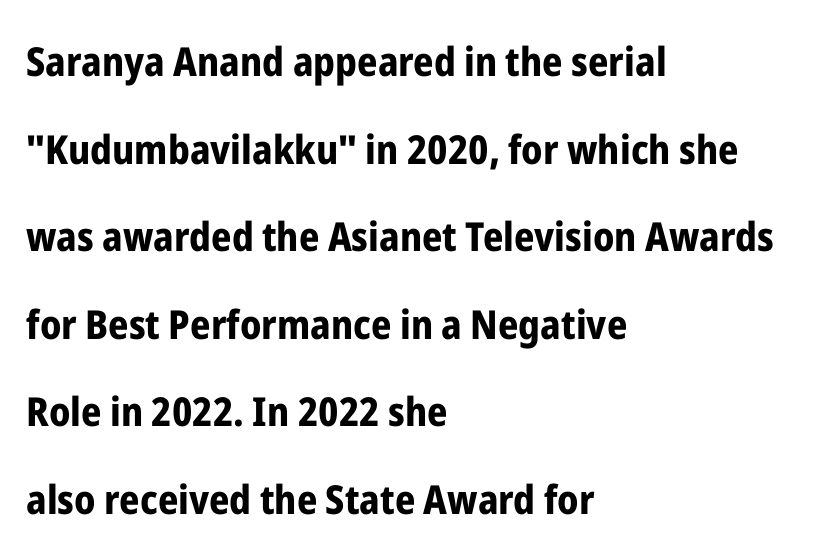
{"serif": "no", "italic": "no", "bold": "yes", "weight": "bold", "width": "condensed", "stroke_contrast": "low", "x_height": "medium", "monospaced": "no", "underline": "no", "align": "left", "line_spacing": "loose", "line_spacing_ratio": 2.19, "letter_spacing": "normal", "letter_spacing_em": 0.0, "glyph_px": 40}
